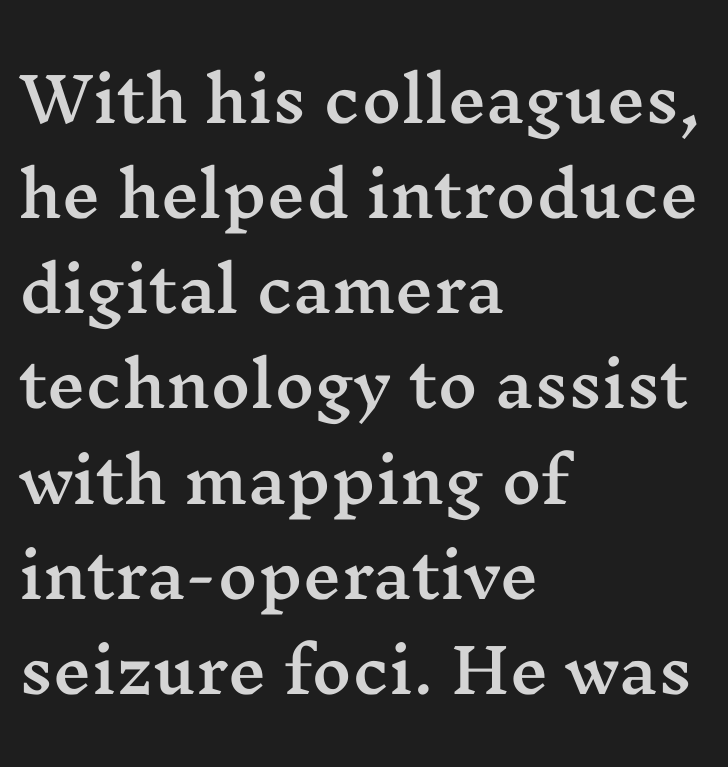
Q: Is the text italic (slanted)? A: No, it is upright.
Q: Is the typeface a serif or a sans-serif typeface? A: Serif.
Q: Is the text underlined? A: No.
Q: How is the paragraph aligned? A: Left-aligned.
Q: Is the spacing between letters normal or unusually wide? A: Normal.
Q: Is the spacing between lines tight, normal or loose? A: Normal.
Q: Width (condensed, normal, or wide)? A: Wide.
Q: Stroke contrast? A: Medium.
Q: x-height? A: Medium.
Q: Monospaced? A: No.
